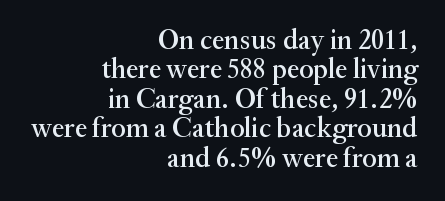
These lines stack with their right ends in a neat column. The lettering stays uniformly vertical, giving the passage a roman look. This sample uses a serif face. Words appear dense and cohesive because spacing is normal.
